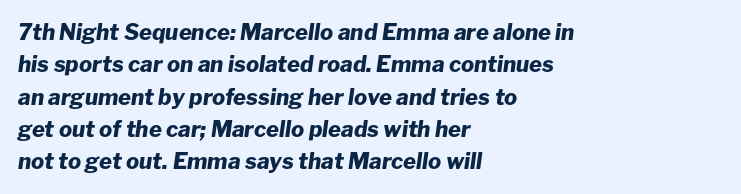
The image shows 22 px bold type, italic (leaning right); set left-aligned, normal line spacing (1.47x), normal letter spacing, not underlined.
